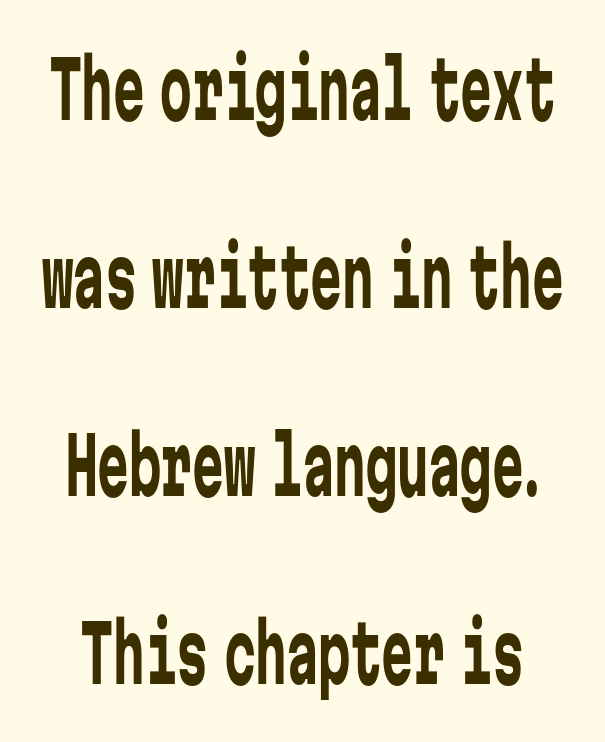
Q: Is the text bold? A: No.
Q: Is the text italic (slanted)? A: No, it is upright.
Q: Is the typeface a serif or a sans-serif typeface? A: Sans-serif.
Q: Is the text underlined? A: No.
Q: Is the spacing between letters normal or unusually wide? A: Normal.
Q: Is the spacing between lines tight, normal or loose? A: Loose.
Q: Width (condensed, normal, or wide)? A: Condensed.
Q: Stroke contrast? A: Low.
Q: x-height? A: Medium.
Q: Monospaced? A: Yes.
